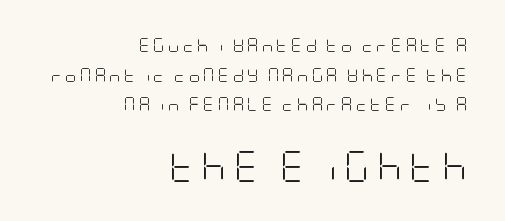
{"serif": "no", "italic": "no", "bold": "no", "weight": "light", "width": "condensed", "stroke_contrast": "low", "x_height": "large", "underline": "no", "align": "right", "line_spacing": "loose", "line_spacing_ratio": 2.11, "letter_spacing": "wide", "letter_spacing_em": 0.23, "larger_block": "second", "size_ratio": 2.21, "glyph_px": 31}
